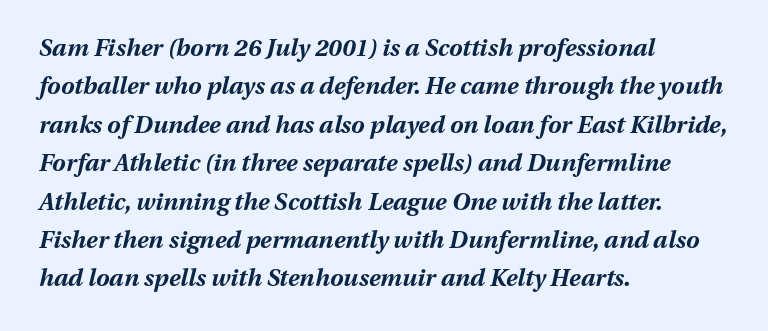
Compared with typical body copy, the letter spacing here is the same. Horizontal alignment here is leftward, the default for most running prose. Honestly, the row spacing looks completely unremarkable. The passage shown leans; its letterforms are oblique.
